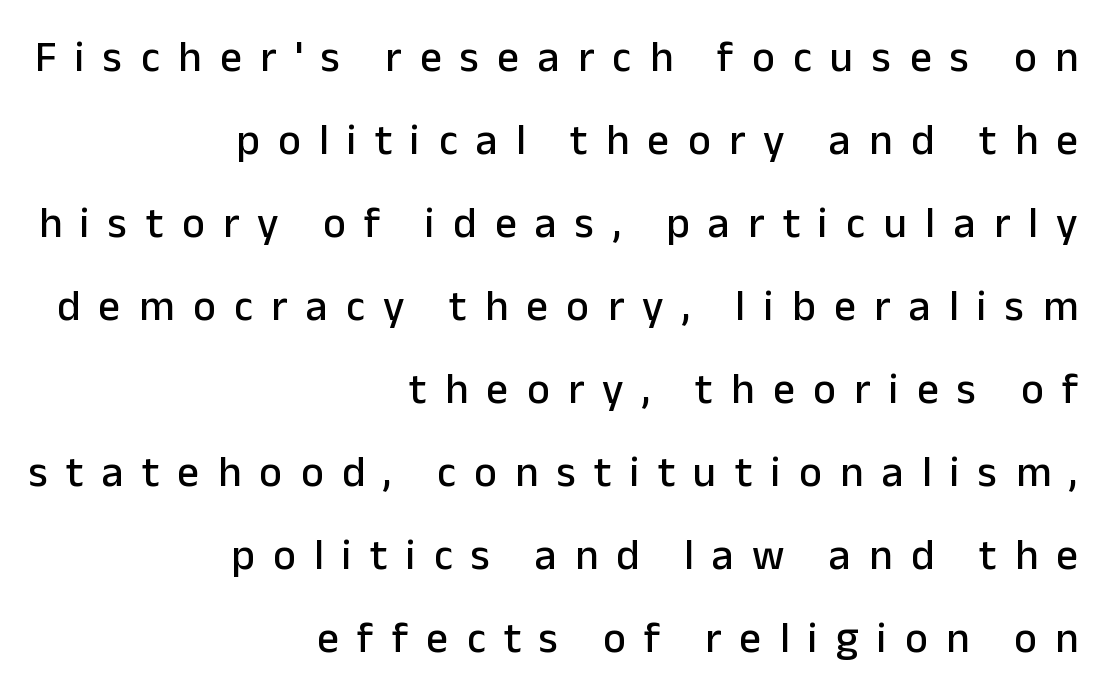
Q: Is the text italic (slanted)? A: No, it is upright.
Q: Is the typeface a serif or a sans-serif typeface? A: Sans-serif.
Q: Is the text underlined? A: No.
Q: How is the paragraph aligned? A: Right-aligned.
Q: Is the spacing between letters normal or unusually wide? A: Unusually wide.
Q: Is the spacing between lines tight, normal or loose? A: Loose.
Q: Width (condensed, normal, or wide)? A: Normal.
Q: Stroke contrast? A: Low.
Q: x-height? A: Medium.
Q: Monospaced? A: No.
